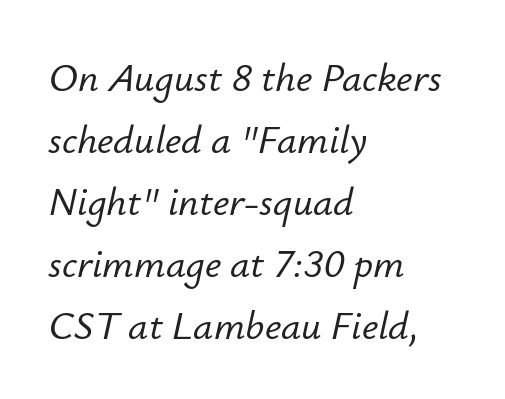
Q: Is the text italic (slanted)? A: Yes, it leans right by about 12 degrees.
Q: Is the text underlined? A: No.
Q: How is the paragraph aligned? A: Left-aligned.
Q: Is the spacing between letters normal or unusually wide? A: Normal.
Q: Is the spacing between lines tight, normal or loose? A: Normal.
Q: Width (condensed, normal, or wide)? A: Normal.
Q: Stroke contrast? A: Low.
Q: x-height? A: Small.
Q: Monospaced? A: No.
